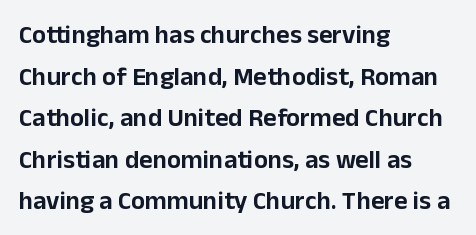
The image shows 26 px text type, upright; set left-aligned, normal line spacing (1.6x), normal letter spacing, not underlined.
